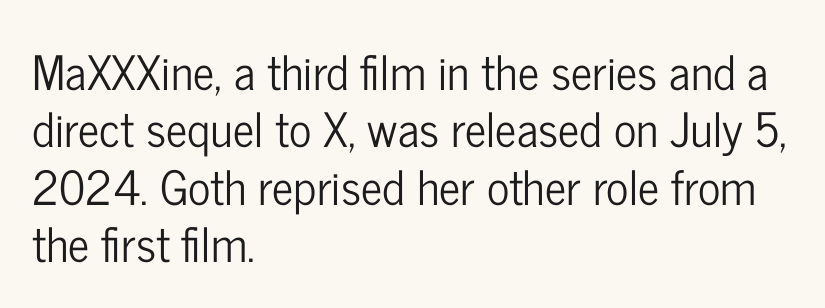
Q: Is the text italic (slanted)? A: No, it is upright.
Q: Is the typeface a serif or a sans-serif typeface? A: Sans-serif.
Q: Is the text underlined? A: No.
Q: How is the paragraph aligned? A: Left-aligned.
Q: Is the spacing between letters normal or unusually wide? A: Normal.
Q: Width (condensed, normal, or wide)? A: Condensed.
Q: Stroke contrast? A: Low.
Q: x-height? A: Medium.
Q: Monospaced? A: No.
